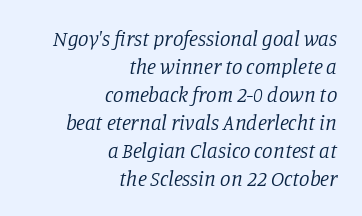
{"italic": "yes", "lean": "right", "slant_degrees": 11, "bold": "no", "underline": "no", "align": "right", "line_spacing": "normal", "line_spacing_ratio": 1.33, "letter_spacing": "normal", "letter_spacing_em": 0.0, "glyph_px": 21}
